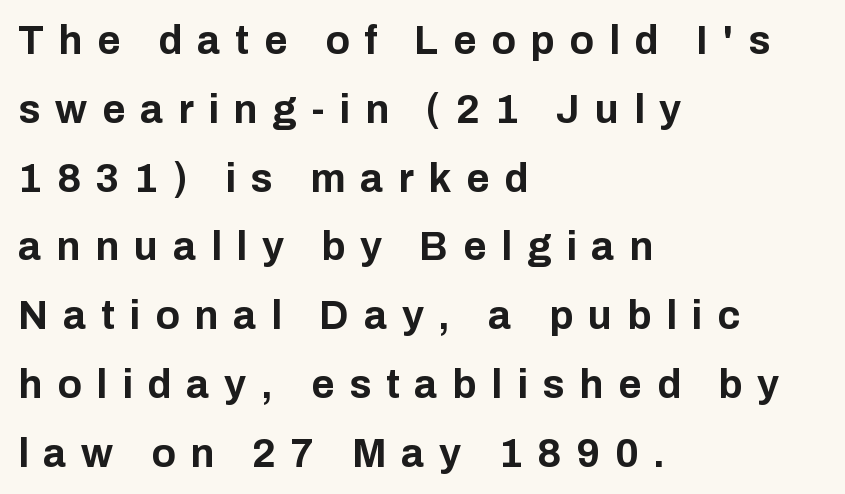
The image shows 40 px bold sans-serif type, upright; set left-aligned, line spacing 1.72x, unusually wide letter spacing (+0.37 em), not underlined; low stroke contrast and a medium x-height.
